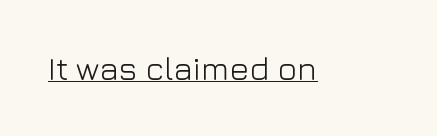
Q: Is the text bold? A: No.
Q: Is the text italic (slanted)? A: No, it is upright.
Q: Is the typeface a serif or a sans-serif typeface? A: Sans-serif.
Q: Is the text underlined? A: Yes.
Q: Is the spacing between letters normal or unusually wide? A: Normal.
Q: Width (condensed, normal, or wide)? A: Normal.
Q: Stroke contrast? A: Low.
Q: x-height? A: Medium.
Q: Monospaced? A: No.
